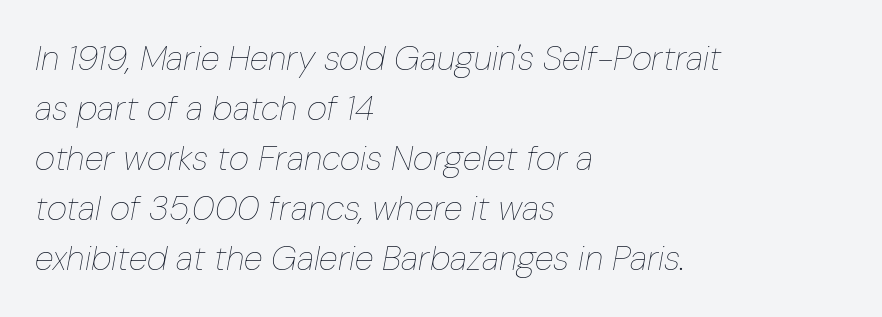
How would I describe the line gaps? Plain and ordinary. The cut favours lightness, reaching ordinary text weight at its darkest. The letters are slanted; this is an italic face. Letter spacing: default. Proportional: the letters do not fall into vertical columns.
